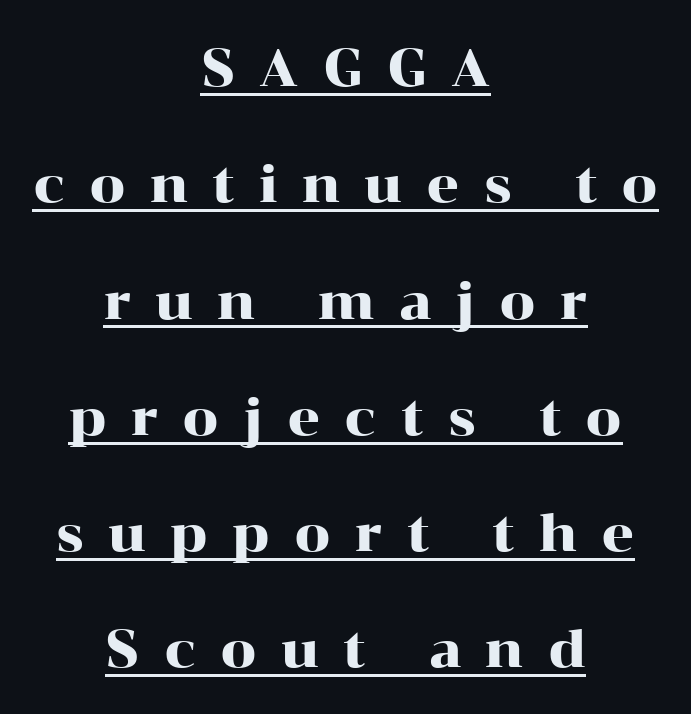
The image shows 51 px wide serif type, upright; set centered, loose line spacing (2.28x), unusually wide letter spacing (+0.47 em), underlined; high stroke contrast and a medium x-height.
